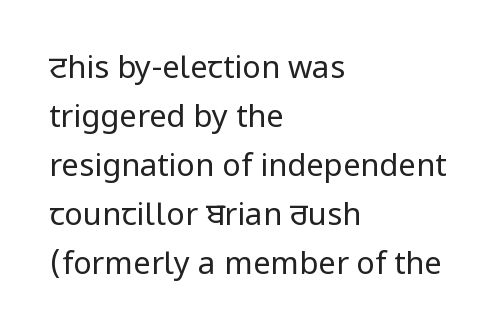
Q: Is the text bold? A: No.
Q: Is the text italic (slanted)? A: No, it is upright.
Q: Is the typeface a serif or a sans-serif typeface? A: Sans-serif.
Q: Is the text underlined? A: No.
Q: How is the paragraph aligned? A: Left-aligned.
Q: Is the spacing between letters normal or unusually wide? A: Normal.
Q: Is the spacing between lines tight, normal or loose? A: Normal.
Q: Width (condensed, normal, or wide)? A: Normal.
Q: Stroke contrast? A: Low.
Q: x-height? A: Medium.
Q: Monospaced? A: No.
